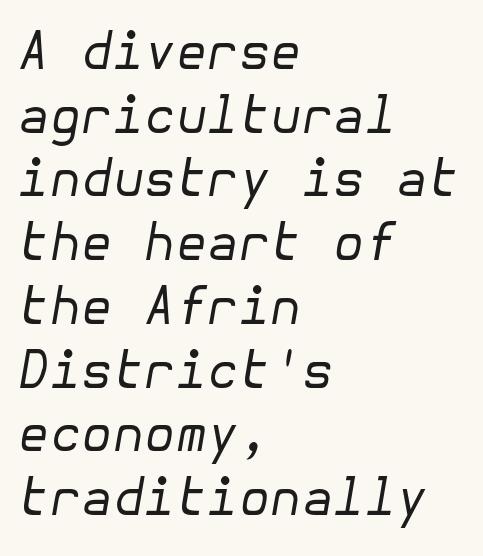
Q: Is the text bold? A: No.
Q: Is the text italic (slanted)? A: Yes, it leans right by about 10 degrees.
Q: Is the text underlined? A: No.
Q: How is the paragraph aligned? A: Left-aligned.
Q: Is the spacing between letters normal or unusually wide? A: Normal.
Q: Is the spacing between lines tight, normal or loose? A: Normal.
Q: Width (condensed, normal, or wide)? A: Normal.
Q: Stroke contrast? A: Low.
Q: x-height? A: Medium.
